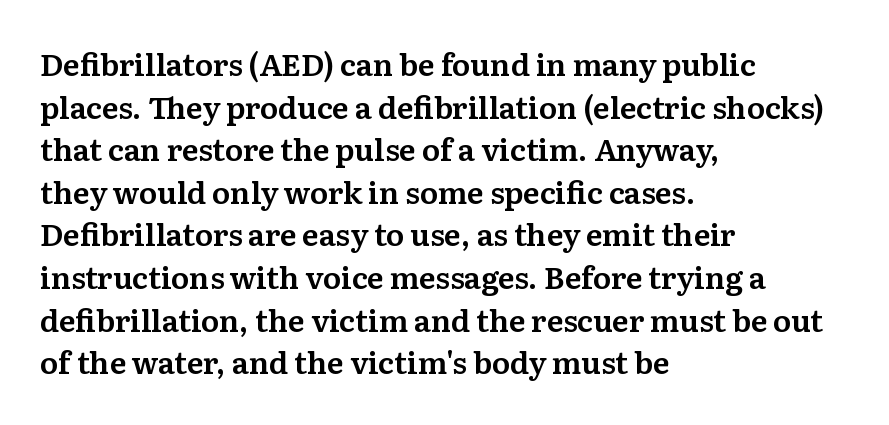
Summary of vertical rhythm: regular, with standard interline spacing. The ragged edge is on the right, which tells us the setting is flush left. The passage shown is typed in a proportional face where columns would drift. The letters sit at their default tracking, neither squeezed nor spread. The foot of each line stays bare and open.
